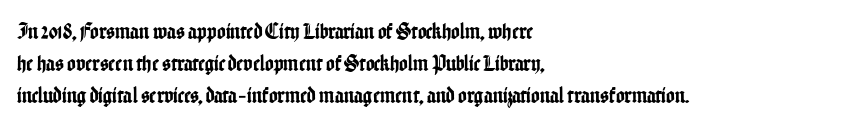
Q: Is the text italic (slanted)? A: No, it is upright.
Q: Is the text underlined? A: No.
Q: How is the paragraph aligned? A: Left-aligned.
Q: Is the spacing between letters normal or unusually wide? A: Normal.
Q: Is the spacing between lines tight, normal or loose? A: Normal.
